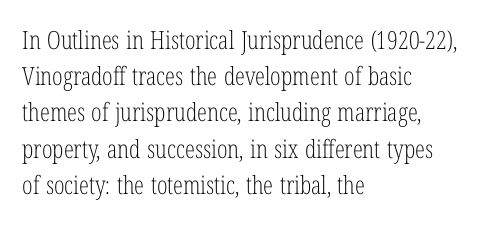
The image shows 25 px text type, upright; set left-aligned, normal line spacing (1.45x), normal letter spacing, not underlined.
